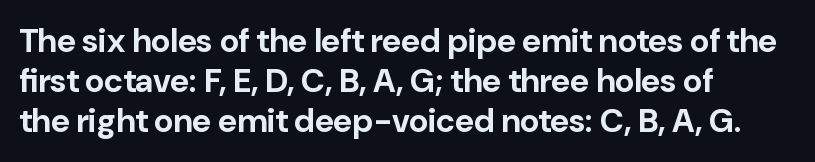
Is the type bold? Yes — the strokes are clearly thick and heavy. Each line starts at the same left margin while the right side varies. This rendering leaves character spacing at its baseline value. Rule under the text: the space is simply empty.
